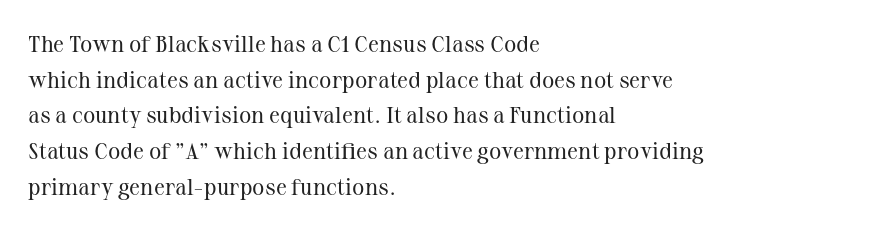
{"italic": "no", "bold": "no", "underline": "no", "align": "left", "line_spacing": "normal", "line_spacing_ratio": 1.55, "letter_spacing": "normal", "letter_spacing_em": 0.0, "glyph_px": 23}
